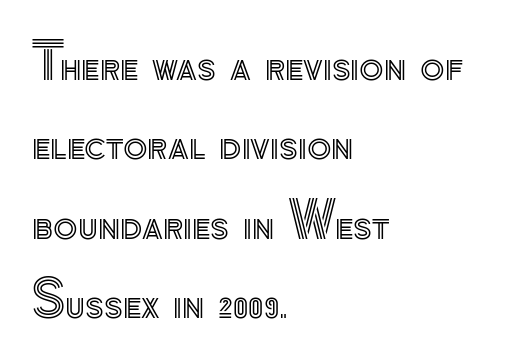
{"italic": "no", "width": "normal", "x_height": "small", "monospaced": "no", "underline": "no", "align": "left", "line_spacing": "normal", "line_spacing_ratio": 1.59, "letter_spacing": "normal", "letter_spacing_em": 0.0, "glyph_px": 50}
